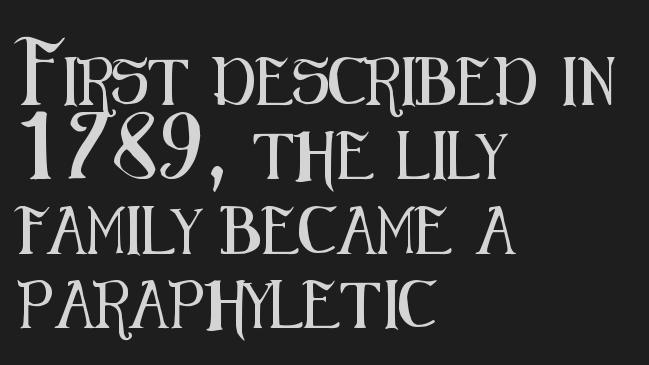
{"italic": "no", "width": "condensed", "stroke_contrast": "medium", "x_height": "medium", "monospaced": "no", "underline": "no", "align": "left", "line_spacing": "normal", "line_spacing_ratio": 1.58, "letter_spacing": "normal", "letter_spacing_em": 0.0, "glyph_px": 47}
